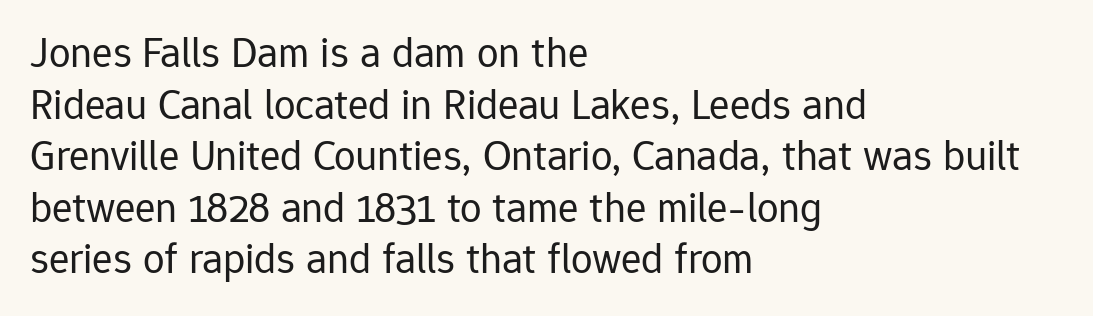
Q: Is the text bold? A: No.
Q: Is the text italic (slanted)? A: No, it is upright.
Q: Is the typeface a serif or a sans-serif typeface? A: Sans-serif.
Q: Is the text underlined? A: No.
Q: How is the paragraph aligned? A: Left-aligned.
Q: Is the spacing between letters normal or unusually wide? A: Normal.
Q: Width (condensed, normal, or wide)? A: Normal.
Q: Stroke contrast? A: Low.
Q: x-height? A: Medium.
Q: Monospaced? A: No.
